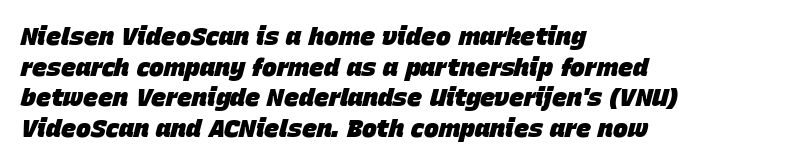
Q: Is the text bold? A: Yes.
Q: Is the text italic (slanted)? A: Yes, it leans right by about 15 degrees.
Q: Is the text underlined? A: No.
Q: How is the paragraph aligned? A: Left-aligned.
Q: Is the spacing between letters normal or unusually wide? A: Normal.
